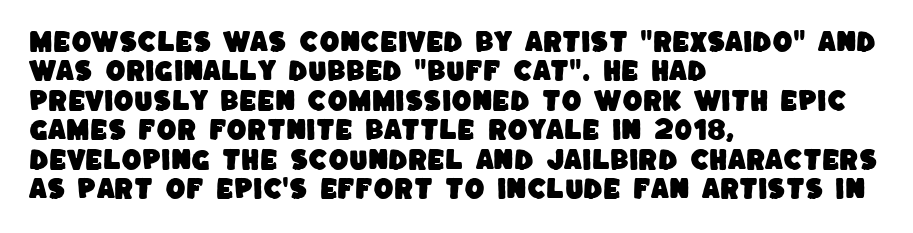
{"underline": "no", "align": "left", "line_spacing": "normal", "line_spacing_ratio": 1.28, "letter_spacing": "normal", "letter_spacing_em": 0.0, "glyph_px": 23}
